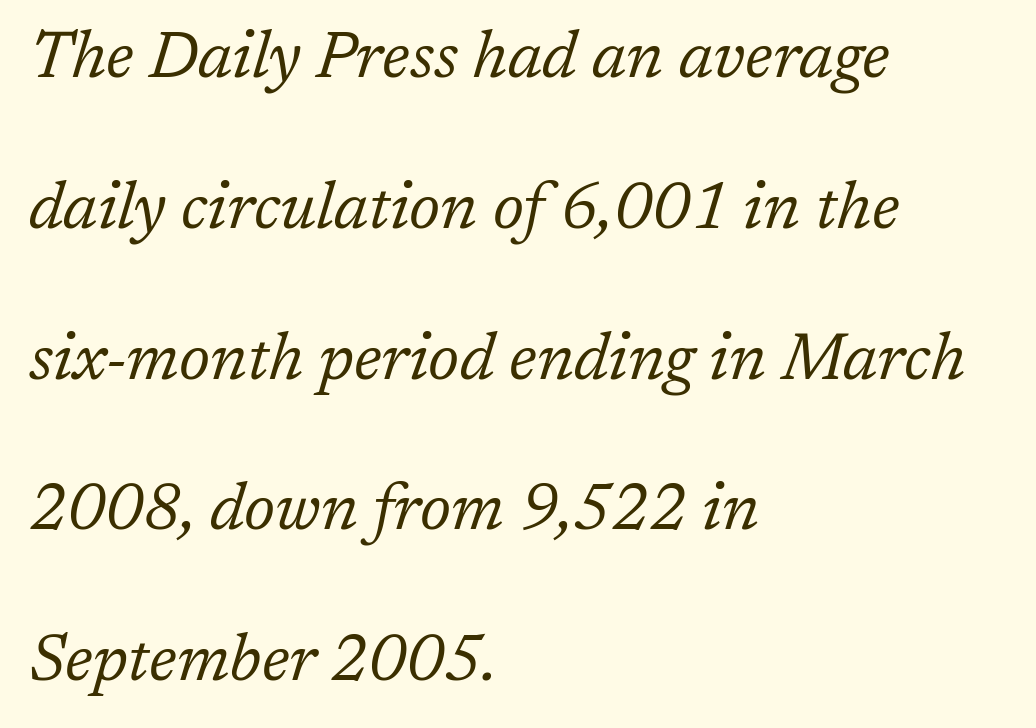
The image shows 65 px regular-weight serif type, italic (leaning right); set left-aligned, loose line spacing (2.32x), normal letter spacing, not underlined; low stroke contrast and a medium x-height.
